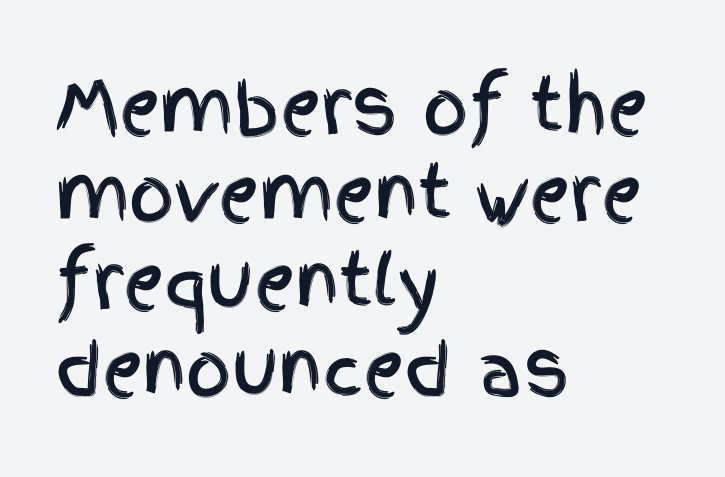
The image shows 71 px condensed sans-serif type, upright; set left-aligned, line spacing 1.23x, normal letter spacing, not underlined; a large x-height.
